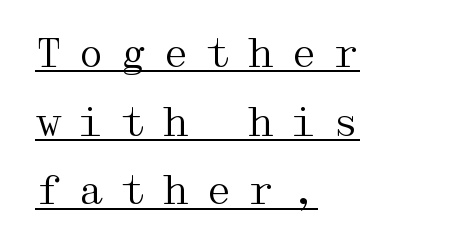
Q: Is the text bold? A: No.
Q: Is the text italic (slanted)? A: No, it is upright.
Q: Is the typeface a serif or a sans-serif typeface? A: Serif.
Q: Is the text underlined? A: Yes.
Q: How is the paragraph aligned? A: Left-aligned.
Q: Is the spacing between letters normal or unusually wide? A: Unusually wide.
Q: Width (condensed, normal, or wide)? A: Wide.
Q: Stroke contrast? A: Medium.
Q: x-height? A: Medium.
